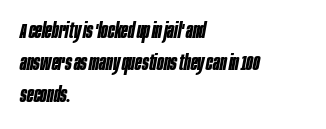
The image shows 22 px bold type, italic (leaning right); set left-aligned, normal line spacing (1.46x), normal letter spacing, not underlined.
